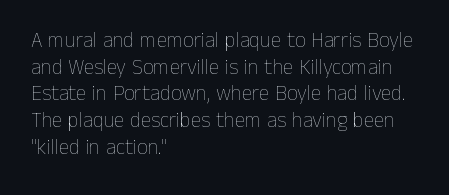
Q: Is the text bold? A: No.
Q: Is the text italic (slanted)? A: No, it is upright.
Q: Is the text underlined? A: No.
Q: How is the paragraph aligned? A: Left-aligned.
Q: Is the spacing between letters normal or unusually wide? A: Normal.
Q: Is the spacing between lines tight, normal or loose? A: Normal.
